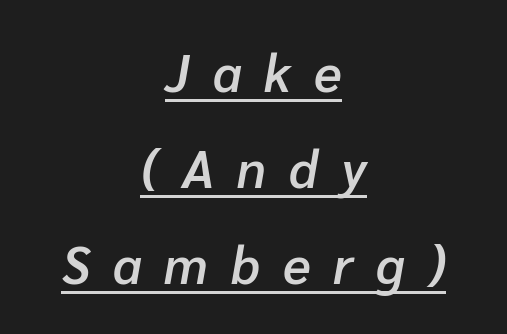
Q: Is the text bold? A: Semi-bold.
Q: Is the text italic (slanted)? A: Yes, it leans right by about 10 degrees.
Q: Is the text underlined? A: Yes.
Q: How is the paragraph aligned? A: Centered.
Q: Is the spacing between letters normal or unusually wide? A: Unusually wide.
Q: Width (condensed, normal, or wide)? A: Normal.
Q: Stroke contrast? A: Low.
Q: x-height? A: Medium.
Q: Monospaced? A: No.
